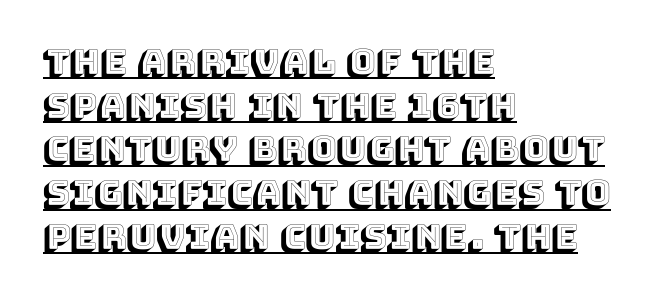
Q: Is the text italic (slanted)? A: No, it is upright.
Q: Is the text underlined? A: Yes.
Q: How is the paragraph aligned? A: Left-aligned.
Q: Is the spacing between letters normal or unusually wide? A: Normal.
Q: Is the spacing between lines tight, normal or loose? A: Normal.
Q: Width (condensed, normal, or wide)? A: Normal.
Q: x-height? A: Large.
Q: Monospaced? A: No.
